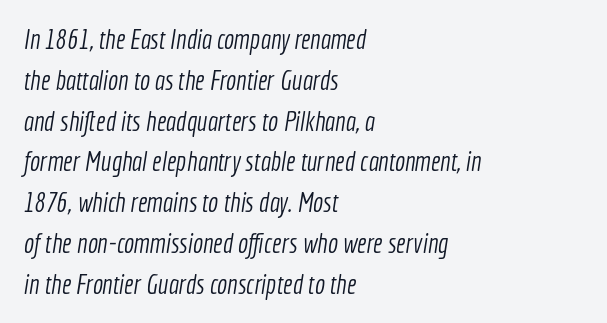
{"bold": "no", "underline": "no", "align": "left", "line_spacing": "normal", "line_spacing_ratio": 1.51, "letter_spacing": "normal", "letter_spacing_em": 0.0, "glyph_px": 27}
